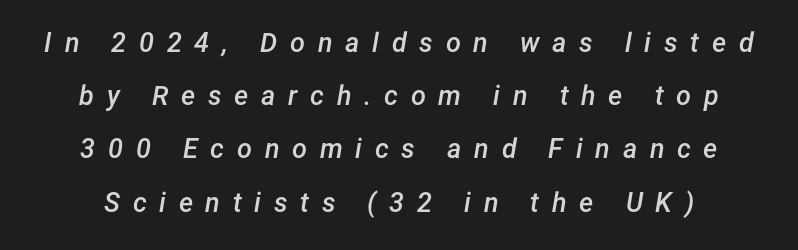
{"italic": "yes", "lean": "right", "slant_degrees": 12, "bold": "semi", "underline": "no", "line_spacing": "loose", "line_spacing_ratio": 1.97, "letter_spacing": "wide", "letter_spacing_em": 0.47, "glyph_px": 27}
